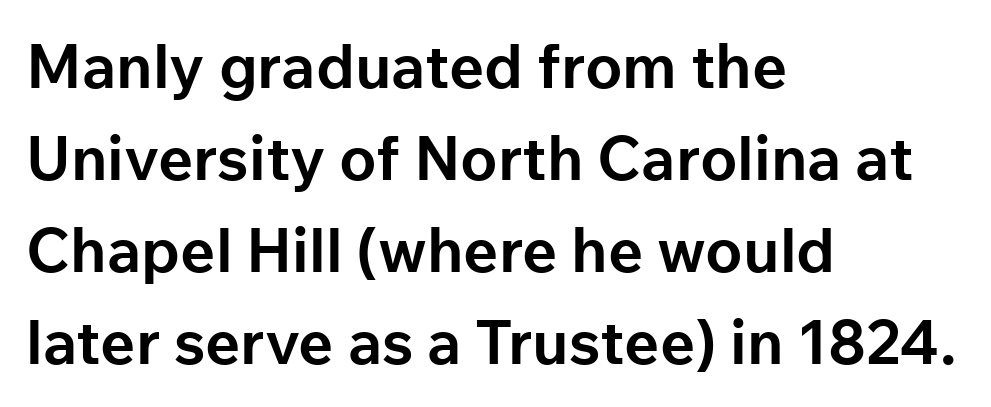
Each letter keeps its own natural width here, so spacing adapts to shape. Baseline-to-baseline distance is the conventional proportion of letter height. Which margin do the lines hug? The left one — the right edge is uneven. Notice how thick the strokes are: this is what a full bold looks like. The passage shown is not underscored anywhere. Caption: standard tracking, unaltered.
